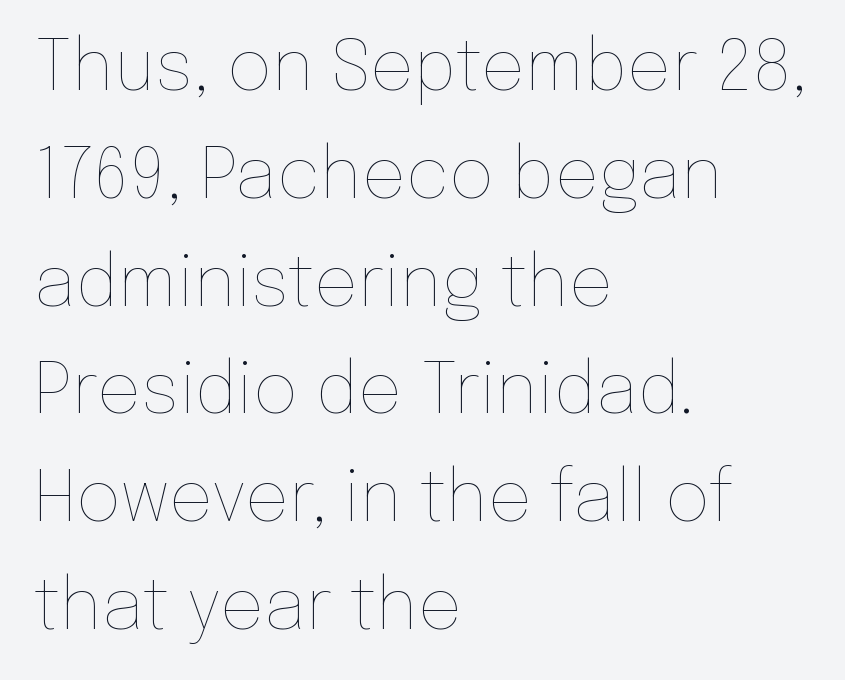
Rule under the text: the space is simply empty. Stem width sits at or under what a default text font uses. Every character sits straight up, as roman type does. The leading is moderate, giving the passage an even texture. Compared with typical body copy, the letter spacing here is the same. A typesetter would call this proportional, since set widths differ per character.
